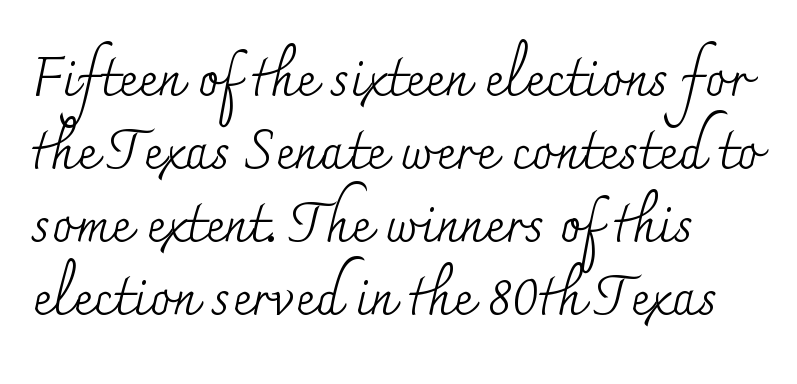
Vertical stems look standard width or narrower in stroke. A bare baseline throughout the passage. Leading matches the norm, producing a regular column. The typeface chosen for these lines features serifs. Varying glyph widths throughout — classic text-font behaviour.
